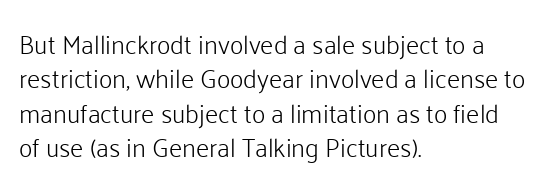
Q: Is the text bold? A: No.
Q: Is the text italic (slanted)? A: No, it is upright.
Q: Is the text underlined? A: No.
Q: How is the paragraph aligned? A: Left-aligned.
Q: Is the spacing between letters normal or unusually wide? A: Normal.
Q: Is the spacing between lines tight, normal or loose? A: Normal.
